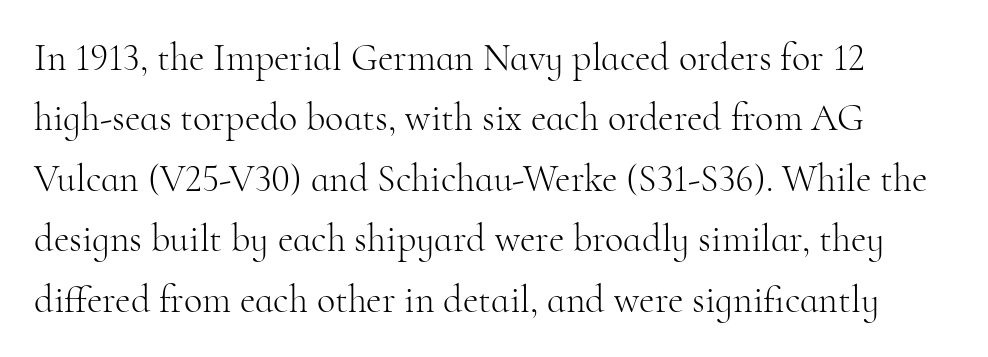
{"serif": "yes", "italic": "no", "bold": "no", "weight": "light", "width": "normal", "stroke_contrast": "high", "x_height": "small", "monospaced": "no", "underline": "no", "line_spacing": "normal", "line_spacing_ratio": 1.59, "letter_spacing": "normal", "letter_spacing_em": 0.0, "glyph_px": 38}
